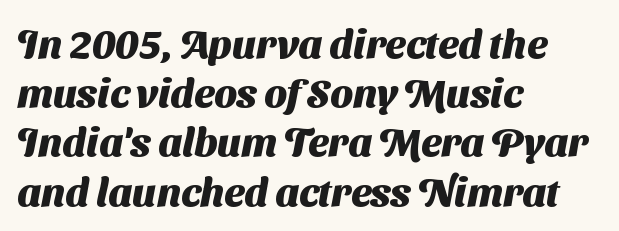
Reading down the block, your eye returns to a fixed left position each line. Look at the tracking — it's just the regular setting, nothing added. Proportional: the letters do not fall into vertical columns. The zone under the glyphs is completely vacant. This is sans-serif lettering, the kind often seen on screens and signage. In terms of weight, the rendering is a true, heavy bold.
